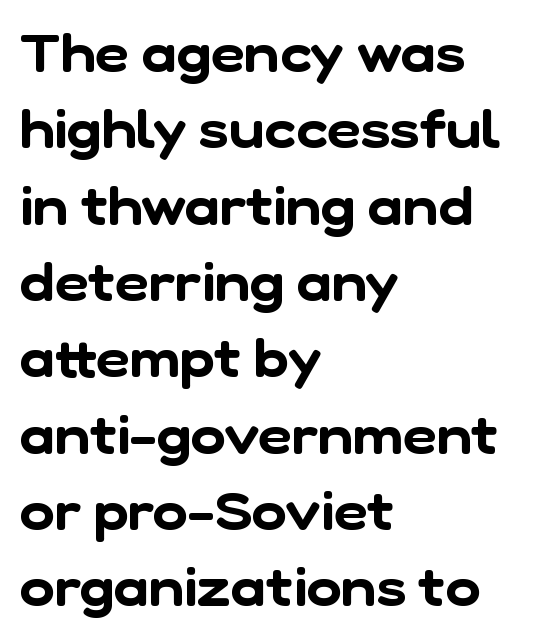
Q: Is the typeface a serif or a sans-serif typeface? A: Sans-serif.
Q: Is the text underlined? A: No.
Q: How is the paragraph aligned? A: Left-aligned.
Q: Is the spacing between letters normal or unusually wide? A: Normal.
Q: Is the spacing between lines tight, normal or loose? A: Normal.
Q: Width (condensed, normal, or wide)? A: Normal.
Q: Stroke contrast? A: Low.
Q: x-height? A: Medium.
Q: Monospaced? A: No.
